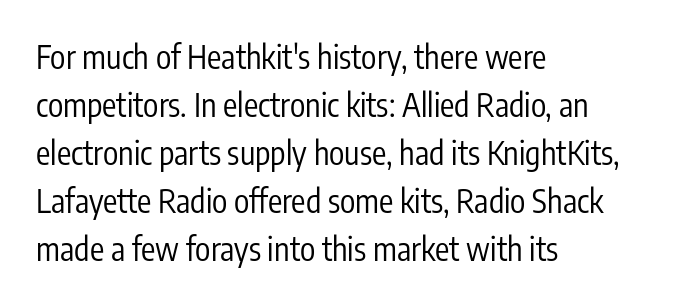
Honestly, the row spacing looks completely unremarkable. Descenders hang freely into open space. Each letter keeps its own natural width here, so spacing adapts to shape. A roman cut, with each character standing at attention. Nope, no serifs anywhere on these letters. The passage shown is not bold in any degree.
